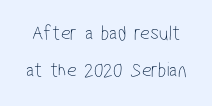
{"bold": "no", "underline": "no", "line_spacing_ratio": 1.78, "letter_spacing": "normal", "letter_spacing_em": 0.0, "glyph_px": 21}
